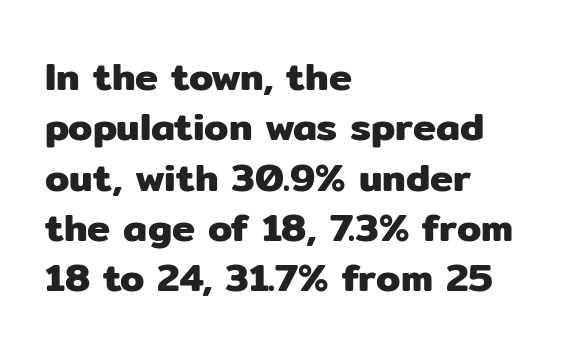
The passage shown is not underscored anywhere. These lines are rendered in a variable-pitch font. Letterform terminals end flat and unadorned throughout the passage. Line beginnings align vertically; line endings do not. You could call the tracking neutral — neither tight nor loose.
